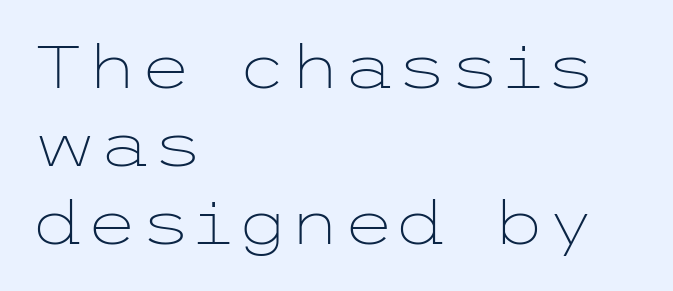
The image shows 61 px light, wide sans-serif type, upright; set left-aligned, normal line spacing (1.28x), normal letter spacing, not underlined; low stroke contrast and a medium x-height.
